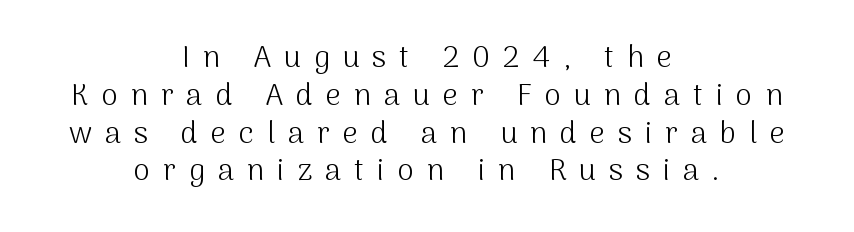
Q: Is the text bold? A: No.
Q: Is the text italic (slanted)? A: No, it is upright.
Q: Is the typeface a serif or a sans-serif typeface? A: Sans-serif.
Q: Is the text underlined? A: No.
Q: How is the paragraph aligned? A: Centered.
Q: Is the spacing between letters normal or unusually wide? A: Unusually wide.
Q: Is the spacing between lines tight, normal or loose? A: Normal.
Q: Width (condensed, normal, or wide)? A: Normal.
Q: Stroke contrast? A: Medium.
Q: x-height? A: Medium.
Q: Monospaced? A: No.
